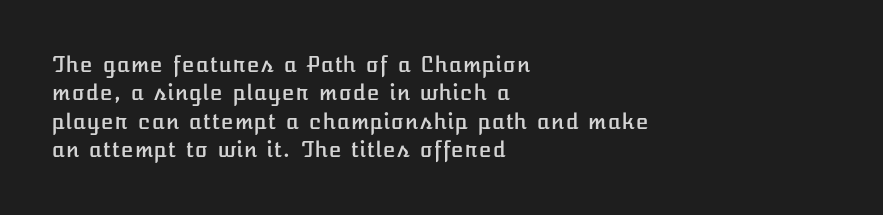
Q: Is the text italic (slanted)? A: No, it is upright.
Q: Is the text underlined? A: No.
Q: How is the paragraph aligned? A: Left-aligned.
Q: Is the spacing between letters normal or unusually wide? A: Normal.
Q: Is the spacing between lines tight, normal or loose? A: Normal.
